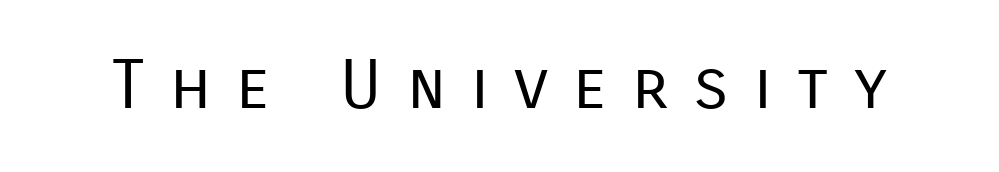
{"serif": "no", "italic": "no", "bold": "no", "weight": "regular", "width": "normal", "stroke_contrast": "low", "x_height": "medium", "monospaced": "no", "underline": "no", "letter_spacing": "wide", "letter_spacing_em": 0.37, "glyph_px": 68}
